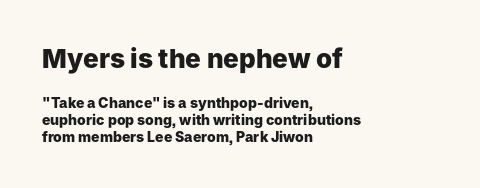
{"italic": "no", "bold": "yes", "underline": "no", "align": "left", "line_spacing_ratio": 1.2, "letter_spacing": "normal", "letter_spacing_em": 0.0, "larger_block": "first", "size_ratio": 1.86, "glyph_px": 26}
